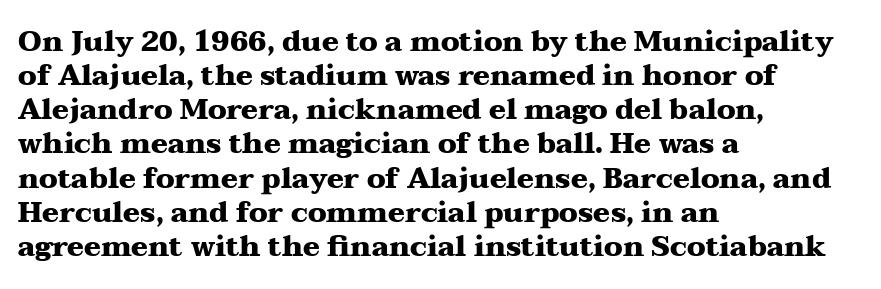
{"serif": "yes", "italic": "no", "bold": "yes", "weight": "heavy", "width": "wide", "stroke_contrast": "medium", "x_height": "medium", "monospaced": "no", "underline": "no", "align": "left", "line_spacing_ratio": 1.22, "letter_spacing": "normal", "letter_spacing_em": 0.0, "glyph_px": 28}
